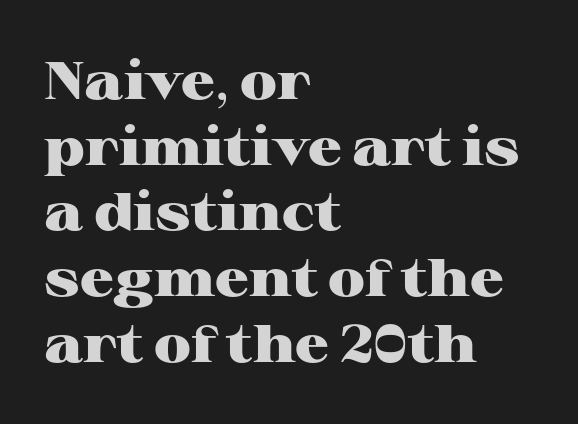
The image shows 53 px heavy, wide serif type, upright; set left-aligned, line spacing 1.24x, normal letter spacing, not underlined; high stroke contrast and a medium x-height.
